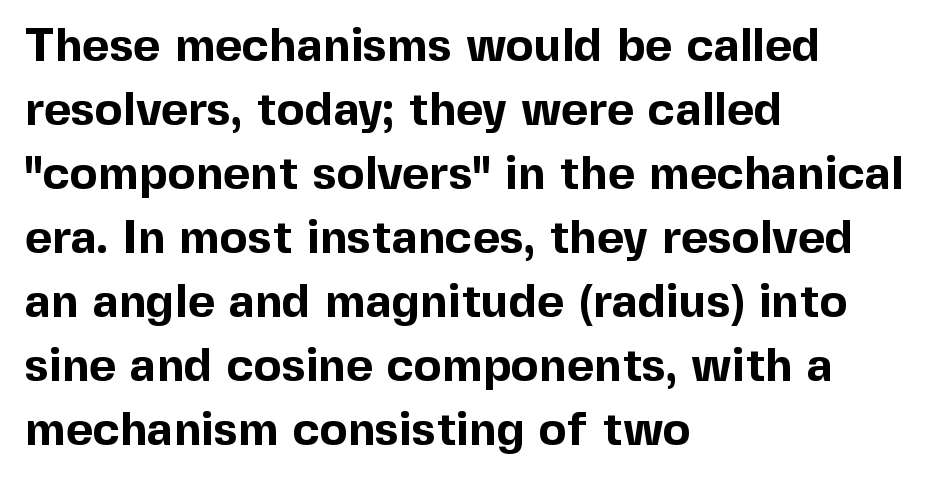
{"serif": "no", "italic": "no", "bold": "yes", "weight": "bold", "width": "normal", "x_height": "medium", "monospaced": "no", "underline": "no", "align": "left", "line_spacing": "normal", "line_spacing_ratio": 1.36, "letter_spacing": "normal", "letter_spacing_em": 0.0, "glyph_px": 47}
